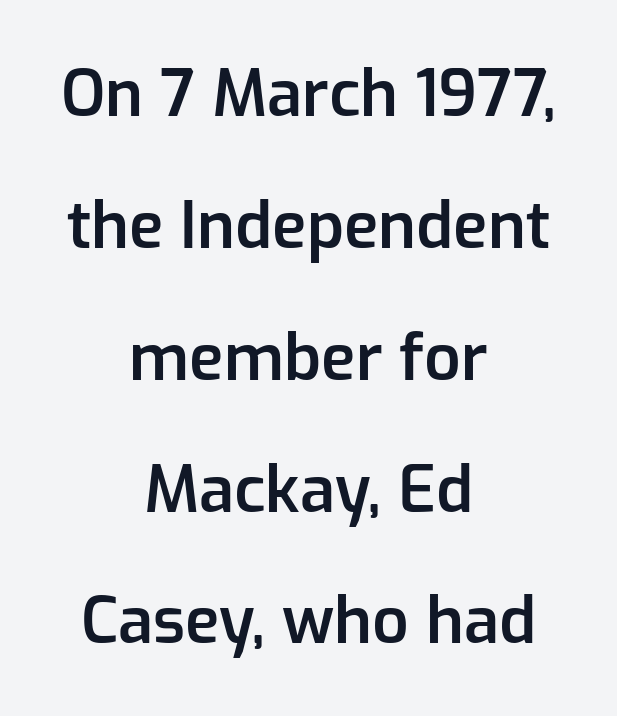
The image shows 64 px semibold sans-serif type, upright; set centered, loose line spacing (2.06x), normal letter spacing, not underlined; low stroke contrast and a medium x-height.
